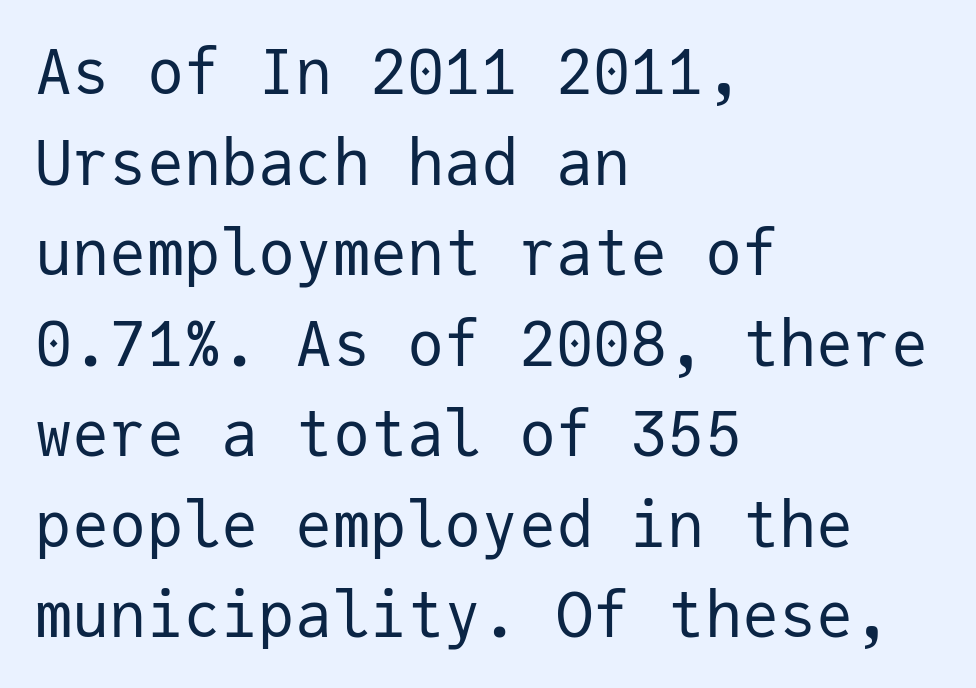
Regarding serifs, this sample does without them. Heaviness? Minimal to ordinary, like unemphasized prose. What's the leading like? Ordinary, nothing unusual. Posture: straight, roman, zero tilt.
